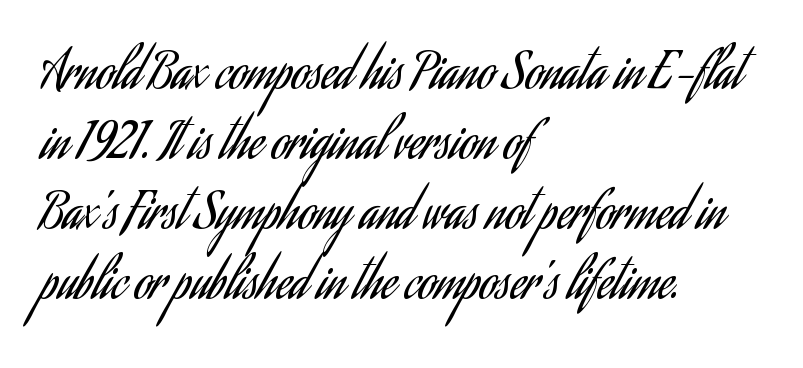
The image shows 49 px regular-weight, condensed sans-serif type; set left-aligned, normal line spacing (1.43x), normal letter spacing, not underlined; low stroke contrast and a small x-height.
